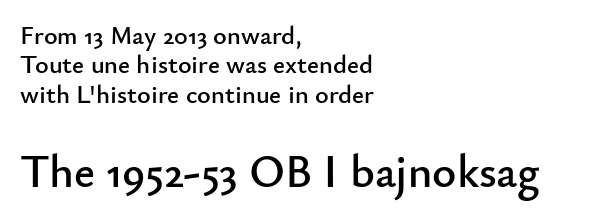
{"serif": "no", "italic": "no", "width": "normal", "stroke_contrast": "low", "x_height": "small", "monospaced": "no", "underline": "no", "align": "left", "line_spacing": "tight", "line_spacing_ratio": 1.13, "letter_spacing": "normal", "letter_spacing_em": 0.0, "larger_block": "second", "size_ratio": 1.77, "glyph_px": 46}
